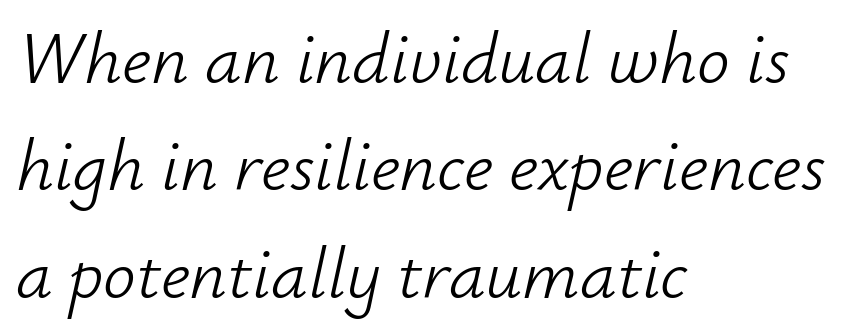
Regular leading. Between one letter and the next there's only the usual sliver of space. No word sits above an underline. Tall strokes in this sample are angled rather than plumb. These lines stack with their left ends in a neat column. This sample has the flowing, uneven cadence of proportional lettering.
